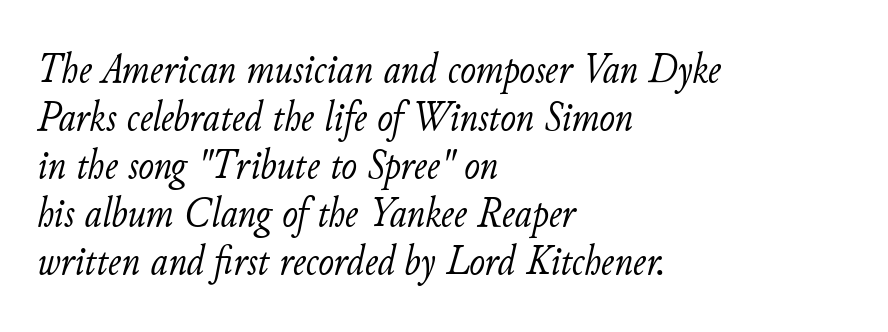
{"italic": "yes", "lean": "right", "slant_degrees": 11, "bold": "no", "weight": "light", "width": "normal", "stroke_contrast": "low", "x_height": "small", "monospaced": "no", "underline": "no", "align": "left", "line_spacing": "tight", "line_spacing_ratio": 1.14, "letter_spacing": "normal", "letter_spacing_em": 0.0, "glyph_px": 42}
